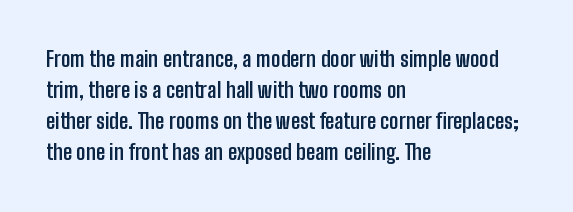
{"italic": "no", "bold": "yes", "underline": "no", "align": "left", "line_spacing": "normal", "line_spacing_ratio": 1.48, "letter_spacing": "normal", "letter_spacing_em": 0.0, "glyph_px": 21}
